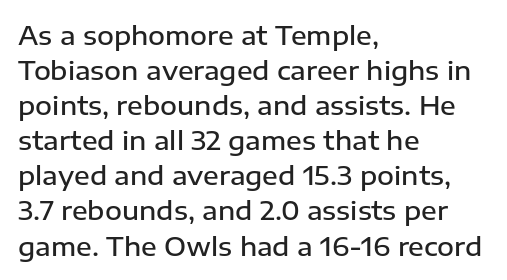
Q: Is the text bold? A: Semi-bold.
Q: Is the text italic (slanted)? A: No, it is upright.
Q: Is the text underlined? A: No.
Q: How is the paragraph aligned? A: Left-aligned.
Q: Is the spacing between letters normal or unusually wide? A: Normal.
Q: Is the spacing between lines tight, normal or loose? A: Normal.
